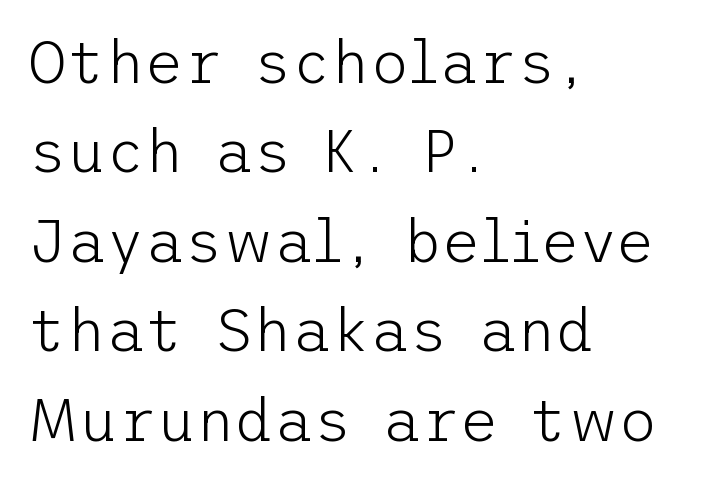
{"serif": "no", "italic": "no", "bold": "no", "weight": "light", "width": "normal", "stroke_contrast": "low", "x_height": "medium", "underline": "no", "align": "left", "line_spacing": "normal", "line_spacing_ratio": 1.49, "letter_spacing": "normal", "letter_spacing_em": 0.0, "glyph_px": 60}
